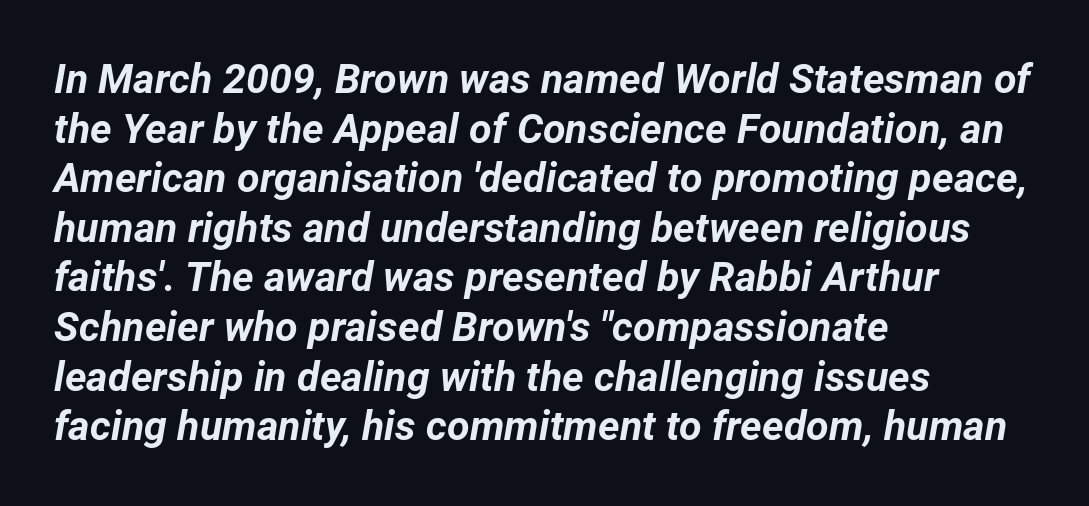
The image shows 41 px bold type, italic (leaning right); set left-aligned, line spacing 1.21x, normal letter spacing, not underlined; low stroke contrast and a medium x-height.
